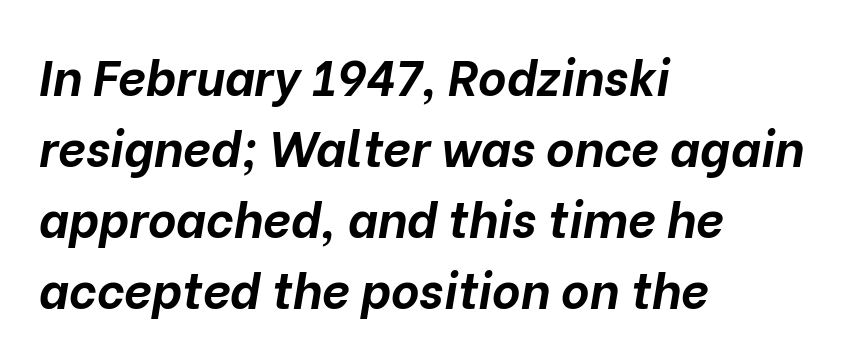
Q: Is the text bold? A: Yes.
Q: Is the text italic (slanted)? A: Yes, it leans right by about 10 degrees.
Q: Is the text underlined? A: No.
Q: How is the paragraph aligned? A: Left-aligned.
Q: Is the spacing between letters normal or unusually wide? A: Normal.
Q: Is the spacing between lines tight, normal or loose? A: Normal.
Q: Width (condensed, normal, or wide)? A: Normal.
Q: Stroke contrast? A: Low.
Q: x-height? A: Medium.
Q: Monospaced? A: No.
